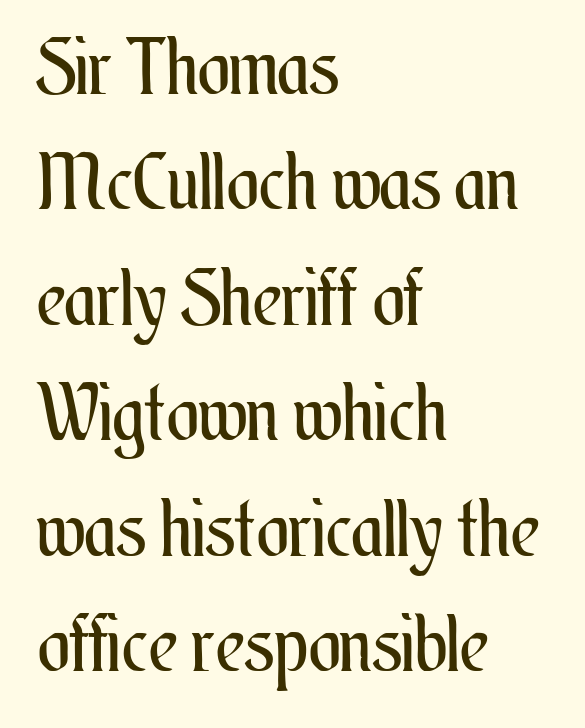
The specimen reads as upright at a glance. The area under the type is left untouched. A normal amount of white space separates one row of letters from the next. Tracking value appears to be zero — textbook default spacing. Typeset ragged right — the left edge is the straight one.
